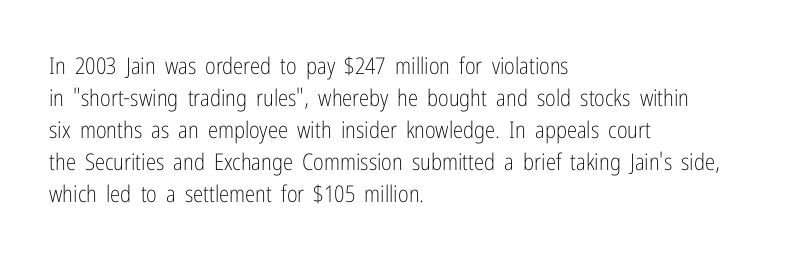
{"italic": "no", "bold": "no", "underline": "no", "align": "left", "line_spacing": "normal", "line_spacing_ratio": 1.39, "letter_spacing": "normal", "letter_spacing_em": 0.0, "glyph_px": 23}
